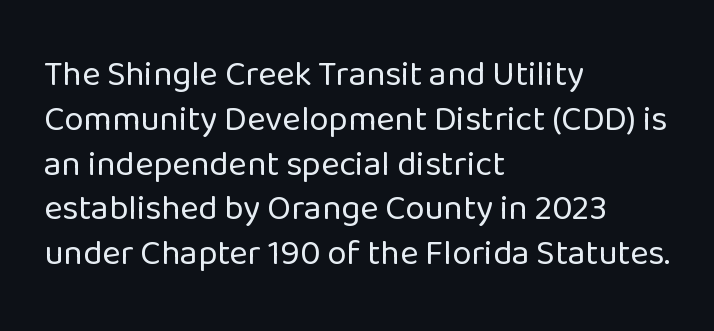
Alignment: flush left. Clear beneath every line of the passage. Posture: straight, roman, zero tilt. This reads as an unemphasized weight, regular at the heaviest. A typesetter would label this face a sans. Honestly, the letter spacing is just normal — you wouldn't notice it.
